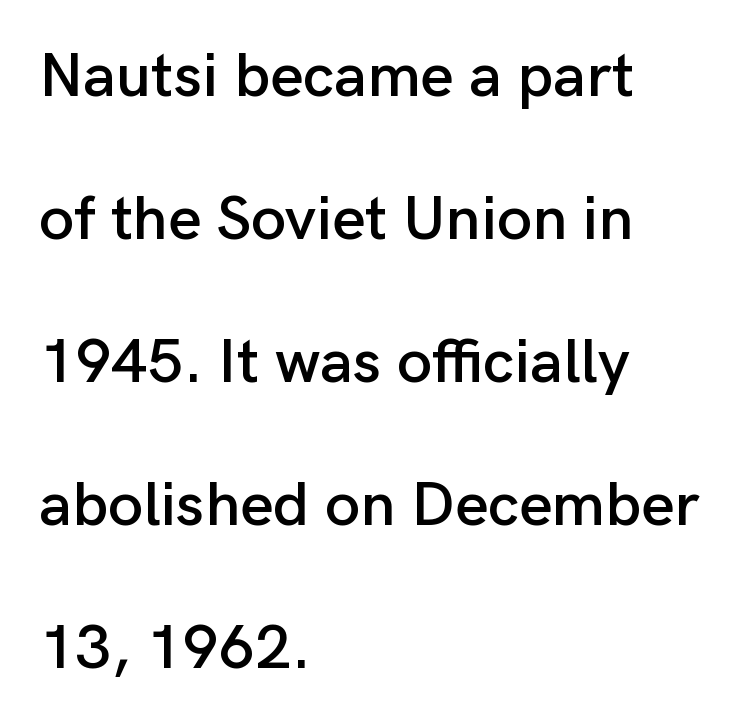
{"serif": "no", "italic": "no", "width": "normal", "stroke_contrast": "low", "x_height": "medium", "monospaced": "no", "underline": "no", "align": "left", "line_spacing": "loose", "line_spacing_ratio": 2.27, "letter_spacing": "normal", "letter_spacing_em": 0.0, "glyph_px": 63}
